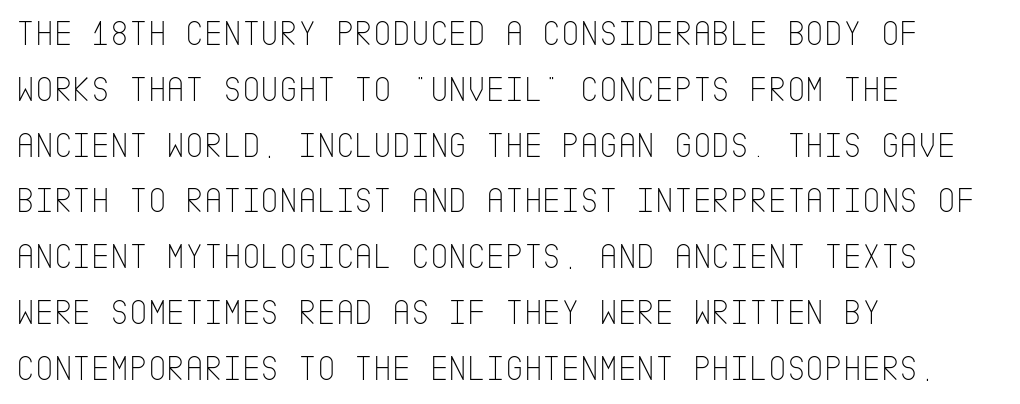
{"serif": "no", "italic": "no", "bold": "no", "weight": "thin", "width": "condensed", "stroke_contrast": "low", "x_height": "large", "underline": "no", "align": "left", "line_spacing": "normal", "line_spacing_ratio": 1.55, "letter_spacing": "normal", "letter_spacing_em": 0.0, "glyph_px": 36}
